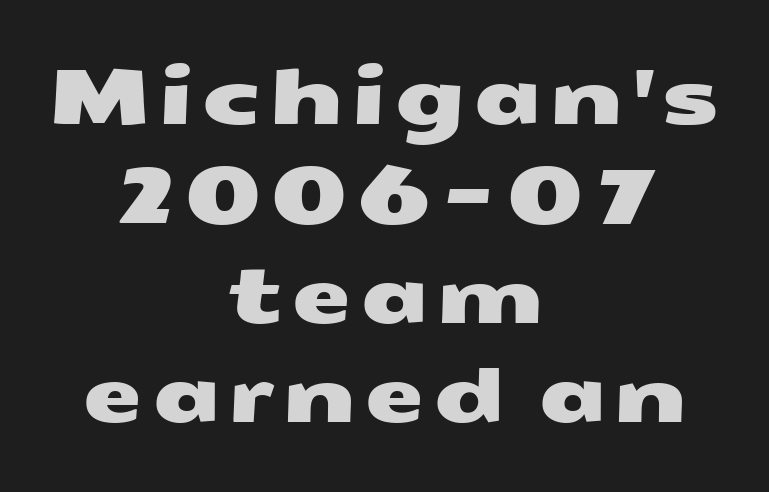
Q: Is the typeface a serif or a sans-serif typeface? A: Sans-serif.
Q: Is the text underlined? A: No.
Q: How is the paragraph aligned? A: Centered.
Q: Is the spacing between lines tight, normal or loose? A: Normal.
Q: Width (condensed, normal, or wide)? A: Wide.
Q: Stroke contrast? A: Medium.
Q: x-height? A: Medium.
Q: Monospaced? A: No.
